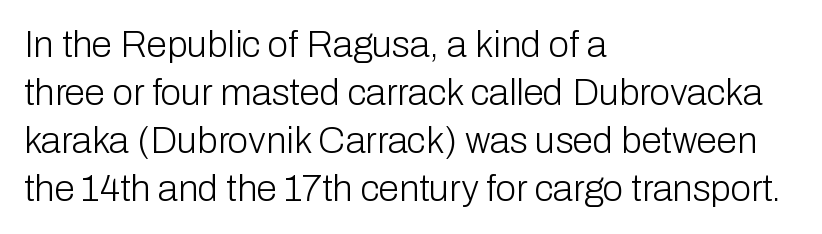
Q: Is the text bold? A: No.
Q: Is the text italic (slanted)? A: No, it is upright.
Q: Is the typeface a serif or a sans-serif typeface? A: Sans-serif.
Q: Is the text underlined? A: No.
Q: How is the paragraph aligned? A: Left-aligned.
Q: Is the spacing between letters normal or unusually wide? A: Normal.
Q: Is the spacing between lines tight, normal or loose? A: Normal.
Q: Width (condensed, normal, or wide)? A: Normal.
Q: Stroke contrast? A: Low.
Q: x-height? A: Medium.
Q: Monospaced? A: No.
